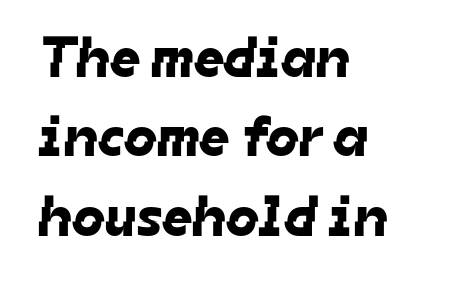
{"serif": "no", "width": "normal", "stroke_contrast": "low", "x_height": "medium", "monospaced": "no", "underline": "no", "align": "left", "line_spacing": "normal", "line_spacing_ratio": 1.37, "letter_spacing": "normal", "letter_spacing_em": 0.0, "glyph_px": 58}
